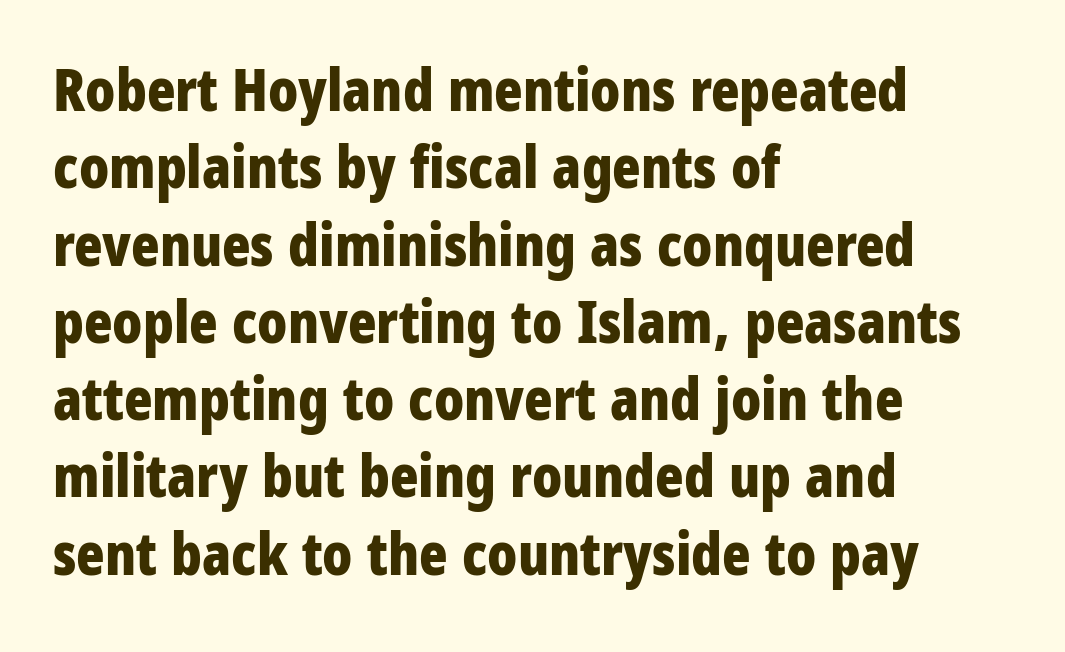
A student would call this left alignment; a typographer would say flush left, rag right. The typesetting leans heavy: a genuine bold. In terms of letterform style, serifs are entirely absent. Character widths vary here, with narrow letters taking less room than wide ones.
